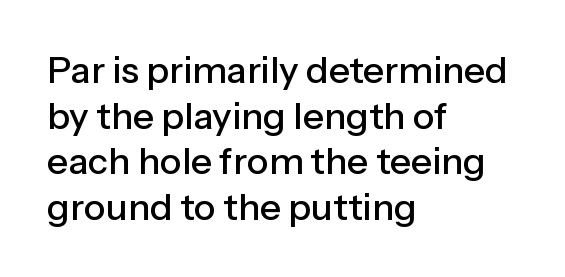
Q: Is the text italic (slanted)? A: No, it is upright.
Q: Is the typeface a serif or a sans-serif typeface? A: Sans-serif.
Q: Is the text underlined? A: No.
Q: How is the paragraph aligned? A: Left-aligned.
Q: Is the spacing between letters normal or unusually wide? A: Normal.
Q: Width (condensed, normal, or wide)? A: Normal.
Q: Stroke contrast? A: Low.
Q: x-height? A: Medium.
Q: Monospaced? A: No.
